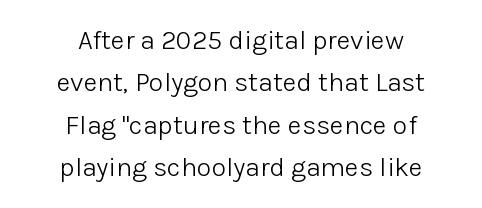
The image shows 27 px text type, upright; set centered, normal line spacing (1.57x), normal letter spacing, not underlined.
